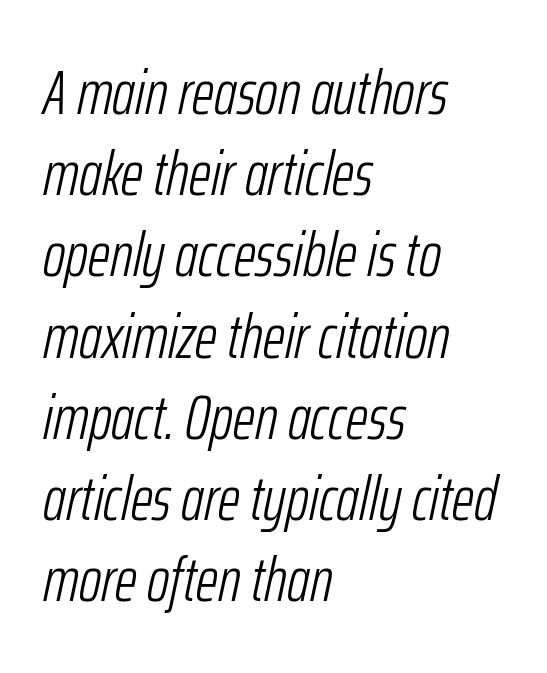
The words here are not underlined. The rendering applies a slant to the glyphs. One glance says typical: line gaps are just what's usual. The weight tops out at a normal text grade. You could not count columns in this text — the font is proportionally spaced.
